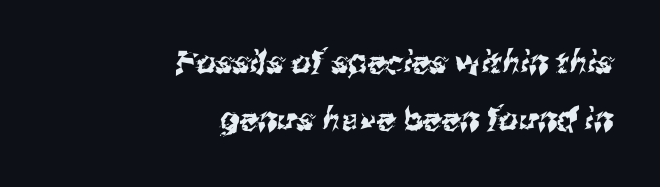
Q: Is the typeface a serif or a sans-serif typeface? A: Sans-serif.
Q: Is the text underlined? A: No.
Q: How is the paragraph aligned? A: Right-aligned.
Q: Is the spacing between letters normal or unusually wide? A: Normal.
Q: Width (condensed, normal, or wide)? A: Normal.
Q: Stroke contrast? A: Medium.
Q: x-height? A: Medium.
Q: Monospaced? A: No.
